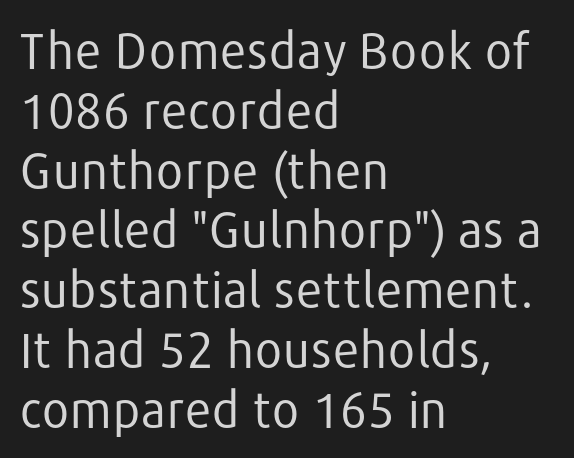
{"serif": "no", "italic": "no", "bold": "no", "weight": "regular", "width": "normal", "stroke_contrast": "low", "x_height": "medium", "monospaced": "no", "underline": "no", "align": "left", "line_spacing_ratio": 1.22, "letter_spacing": "normal", "letter_spacing_em": 0.0, "glyph_px": 49}
